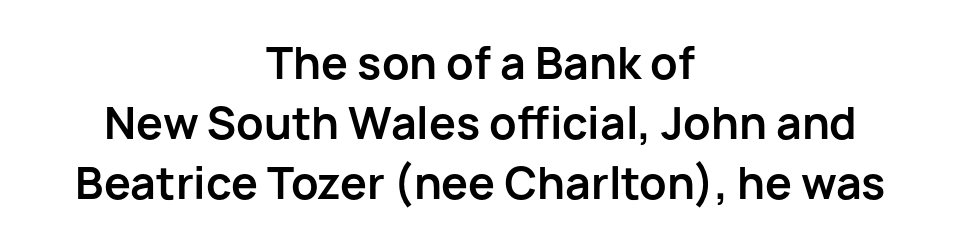
Q: Is the text bold? A: Yes.
Q: Is the text italic (slanted)? A: No, it is upright.
Q: Is the typeface a serif or a sans-serif typeface? A: Sans-serif.
Q: Is the text underlined? A: No.
Q: How is the paragraph aligned? A: Centered.
Q: Is the spacing between letters normal or unusually wide? A: Normal.
Q: Is the spacing between lines tight, normal or loose? A: Normal.
Q: Width (condensed, normal, or wide)? A: Normal.
Q: Stroke contrast? A: Low.
Q: x-height? A: Medium.
Q: Monospaced? A: No.
